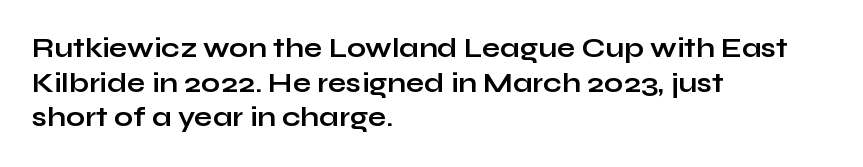
Q: Is the text bold? A: Yes.
Q: Is the text italic (slanted)? A: No, it is upright.
Q: Is the text underlined? A: No.
Q: How is the paragraph aligned? A: Left-aligned.
Q: Is the spacing between letters normal or unusually wide? A: Normal.
Q: Is the spacing between lines tight, normal or loose? A: Normal.
